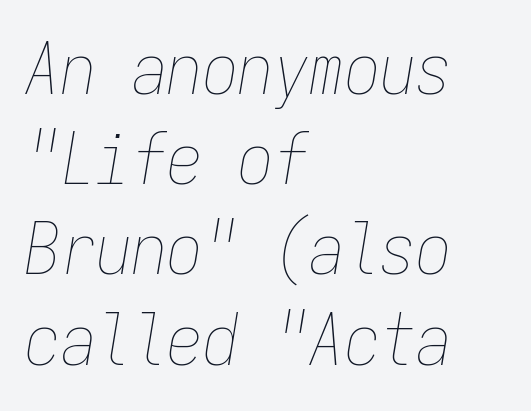
Q: Is the text bold? A: No.
Q: Is the text italic (slanted)? A: Yes, it leans right by about 9 degrees.
Q: Is the text underlined? A: No.
Q: How is the paragraph aligned? A: Left-aligned.
Q: Is the spacing between letters normal or unusually wide? A: Normal.
Q: Is the spacing between lines tight, normal or loose? A: Normal.
Q: Width (condensed, normal, or wide)? A: Condensed.
Q: Stroke contrast? A: Low.
Q: x-height? A: Medium.
Q: Monospaced? A: Yes.
